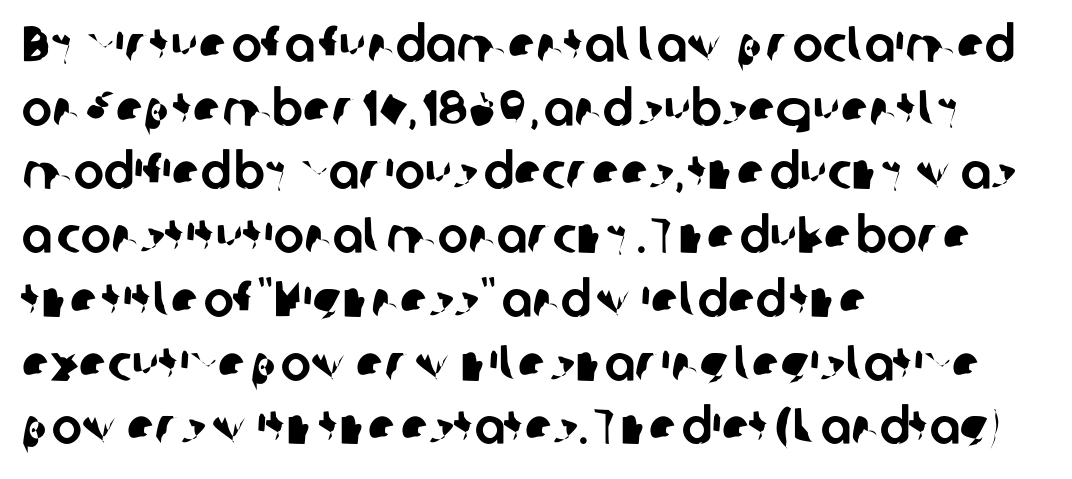
The image shows 51 px sans-serif type; set left-aligned, normal line spacing (1.25x), normal letter spacing, not underlined; low stroke contrast and a medium x-height.
